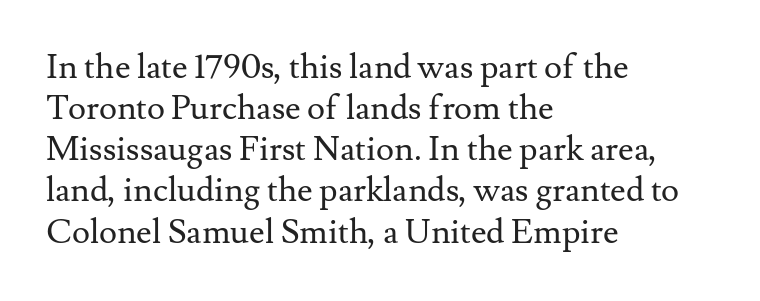
Q: Is the text bold? A: No.
Q: Is the text italic (slanted)? A: No, it is upright.
Q: Is the typeface a serif or a sans-serif typeface? A: Serif.
Q: Is the text underlined? A: No.
Q: How is the paragraph aligned? A: Left-aligned.
Q: Is the spacing between letters normal or unusually wide? A: Normal.
Q: Width (condensed, normal, or wide)? A: Normal.
Q: Stroke contrast? A: Medium.
Q: x-height? A: Small.
Q: Monospaced? A: No.
